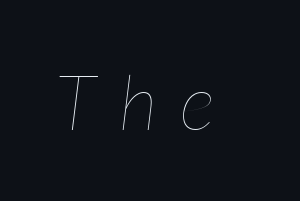
Looks like regular typesetting: each glyph gets only the width it needs. Decoration check: the copy has no underline. Is this a heavy cut? Hardly; it is regular or lighter. Inter-character spacing is expanded well beyond the font's built-in metrics. The text carries the slant typical of an italic or oblique font.
